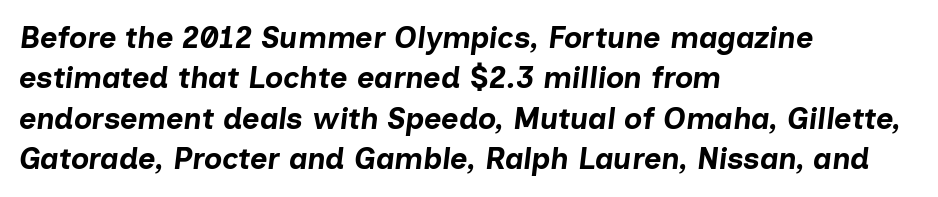
The image shows 30 px bold type, italic (leaning right); set left-aligned, normal line spacing (1.35x), normal letter spacing, not underlined; low stroke contrast and a medium x-height.
